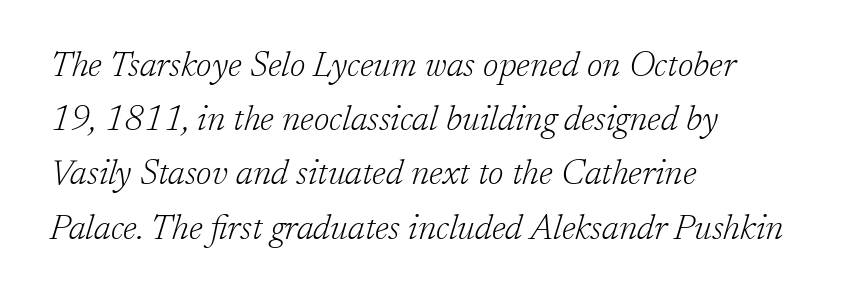
The image shows 35 px light serif type, italic (leaning right); set left-aligned, normal line spacing (1.55x), normal letter spacing, not underlined; low stroke contrast and a medium x-height.
